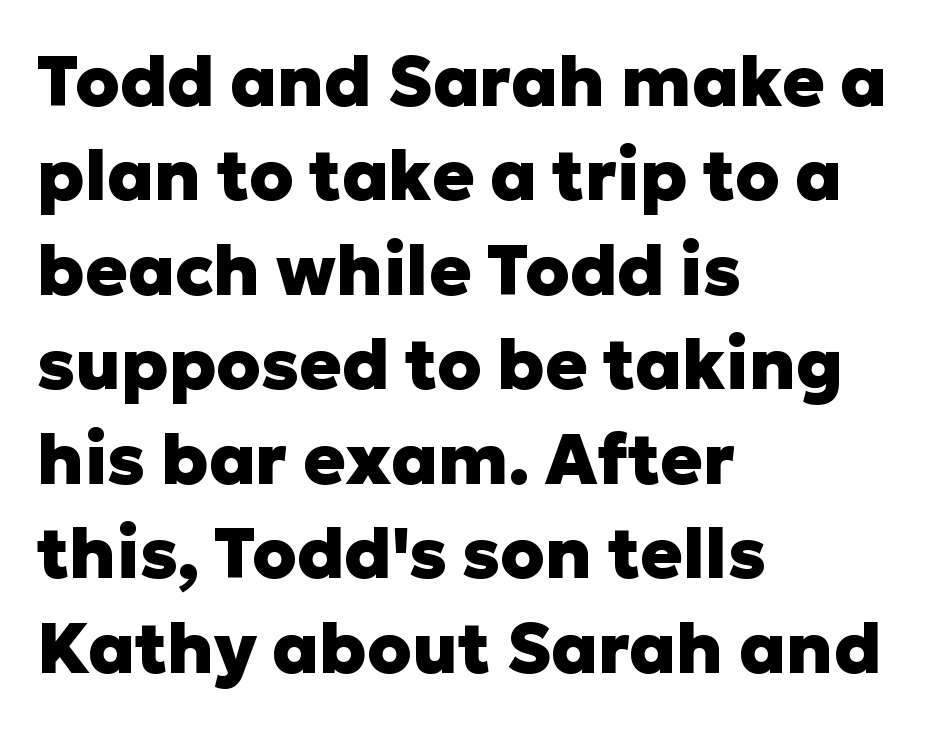
Q: Is the text bold? A: Yes.
Q: Is the text italic (slanted)? A: No, it is upright.
Q: Is the typeface a serif or a sans-serif typeface? A: Sans-serif.
Q: Is the text underlined? A: No.
Q: How is the paragraph aligned? A: Left-aligned.
Q: Is the spacing between letters normal or unusually wide? A: Normal.
Q: Is the spacing between lines tight, normal or loose? A: Normal.
Q: Width (condensed, normal, or wide)? A: Normal.
Q: Stroke contrast? A: Low.
Q: x-height? A: Medium.
Q: Monospaced? A: No.
